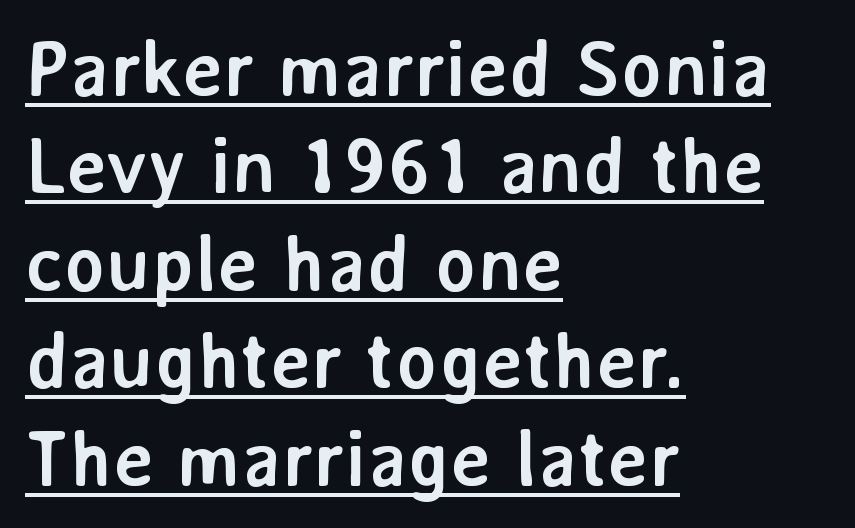
The image shows 78 px semibold sans-serif type, upright; set left-aligned, normal line spacing (1.25x), normal letter spacing, underlined; low stroke contrast and a medium x-height.
